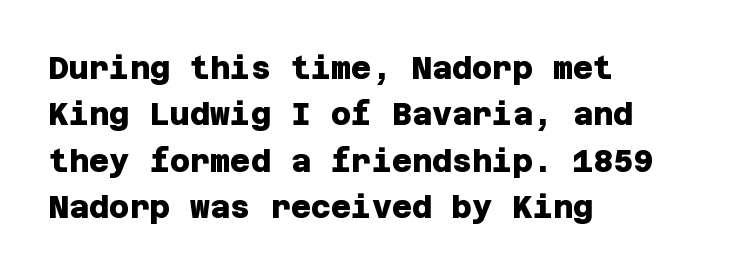
{"serif": "no", "bold": "yes", "weight": "heavy", "width": "normal", "stroke_contrast": "low", "x_height": "large", "underline": "no", "align": "left", "line_spacing": "normal", "line_spacing_ratio": 1.5, "letter_spacing": "normal", "letter_spacing_em": 0.0, "glyph_px": 31}
